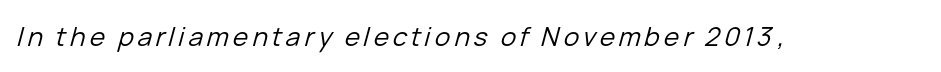
The image shows 26 px text type, italic (leaning right); set not underlined.
